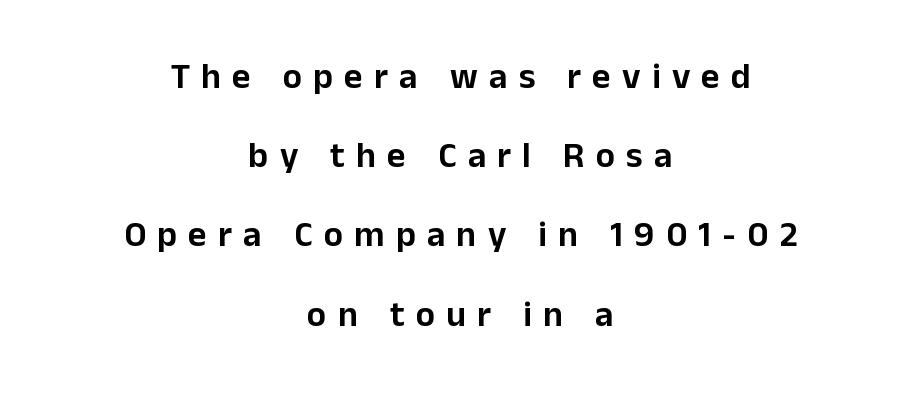
Q: Is the text italic (slanted)? A: No, it is upright.
Q: Is the typeface a serif or a sans-serif typeface? A: Sans-serif.
Q: Is the text underlined? A: No.
Q: How is the paragraph aligned? A: Centered.
Q: Is the spacing between letters normal or unusually wide? A: Unusually wide.
Q: Is the spacing between lines tight, normal or loose? A: Loose.
Q: Width (condensed, normal, or wide)? A: Normal.
Q: Stroke contrast? A: Low.
Q: x-height? A: Medium.
Q: Monospaced? A: No.
